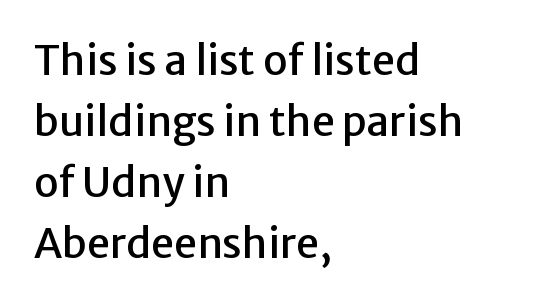
The image shows 41 px sans-serif type, upright; set left-aligned, normal line spacing (1.49x), normal letter spacing, not underlined; low stroke contrast and a medium x-height.
